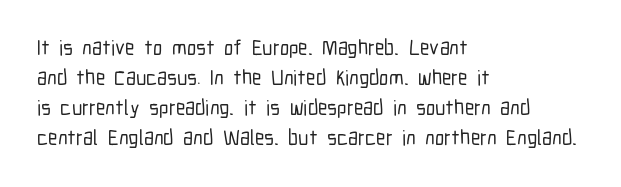
Q: Is the text italic (slanted)? A: No, it is upright.
Q: Is the text underlined? A: No.
Q: How is the paragraph aligned? A: Left-aligned.
Q: Is the spacing between letters normal or unusually wide? A: Normal.
Q: Is the spacing between lines tight, normal or loose? A: Normal.
